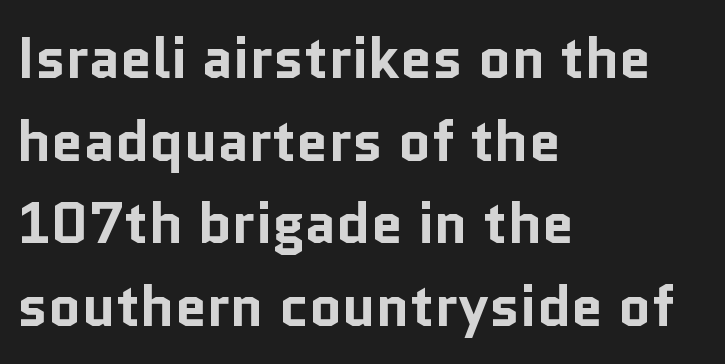
Q: Is the text bold? A: Yes.
Q: Is the text italic (slanted)? A: No, it is upright.
Q: Is the typeface a serif or a sans-serif typeface? A: Sans-serif.
Q: Is the text underlined? A: No.
Q: How is the paragraph aligned? A: Left-aligned.
Q: Is the spacing between letters normal or unusually wide? A: Normal.
Q: Is the spacing between lines tight, normal or loose? A: Normal.
Q: Width (condensed, normal, or wide)? A: Normal.
Q: Stroke contrast? A: Low.
Q: x-height? A: Medium.
Q: Monospaced? A: No.
